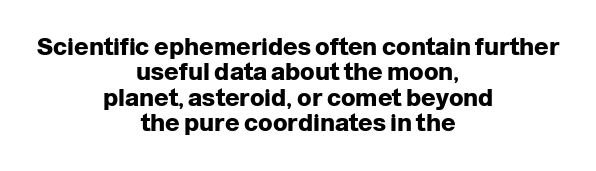
The image shows 24 px bold type, upright; set centered, tight line spacing (1.06x), normal letter spacing, not underlined.
